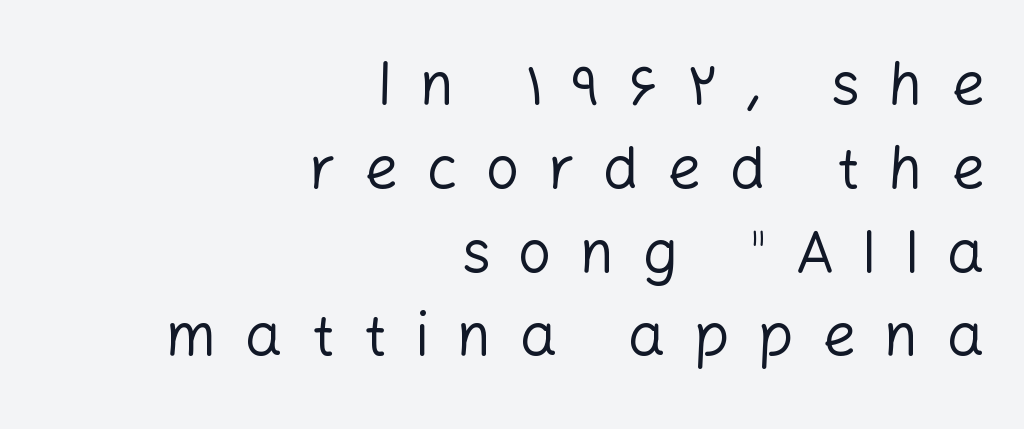
Q: Is the text bold? A: No.
Q: Is the text italic (slanted)? A: No, it is upright.
Q: Is the typeface a serif or a sans-serif typeface? A: Sans-serif.
Q: Is the text underlined? A: No.
Q: How is the paragraph aligned? A: Right-aligned.
Q: Is the spacing between letters normal or unusually wide? A: Unusually wide.
Q: Is the spacing between lines tight, normal or loose? A: Normal.
Q: Width (condensed, normal, or wide)? A: Normal.
Q: Stroke contrast? A: Low.
Q: x-height? A: Medium.
Q: Monospaced? A: No.
